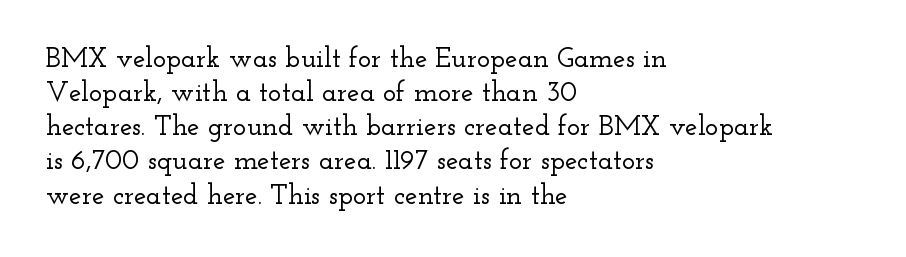
This is serif lettering, the kind often seen in printed books. Is the letter spacing exaggerated? No — it looks like the ordinary default. Here the designer chose a conventional face with non-uniform glyph widths. The paragraph has a hard left edge and a soft right edge.
